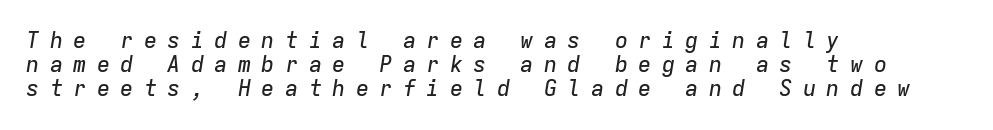
The image shows 22 px text type, italic (leaning right); set left-aligned, tight line spacing (1.1x), unusually wide letter spacing (+0.47 em), not underlined.
